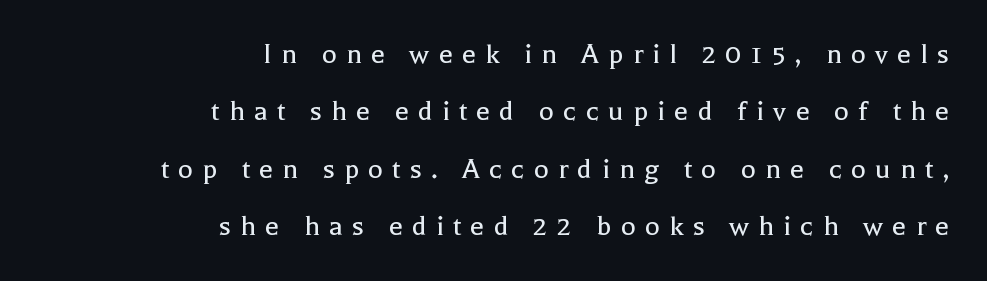
Q: Is the text bold? A: No.
Q: Is the text italic (slanted)? A: No, it is upright.
Q: Is the typeface a serif or a sans-serif typeface? A: Serif.
Q: Is the text underlined? A: No.
Q: How is the paragraph aligned? A: Right-aligned.
Q: Is the spacing between letters normal or unusually wide? A: Unusually wide.
Q: Width (condensed, normal, or wide)? A: Normal.
Q: x-height? A: Medium.
Q: Monospaced? A: No.
